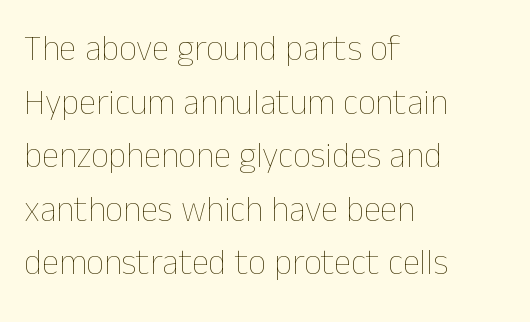
The image shows 35 px thin type, upright; set left-aligned, normal line spacing (1.53x), normal letter spacing, not underlined; low stroke contrast and a medium x-height.
